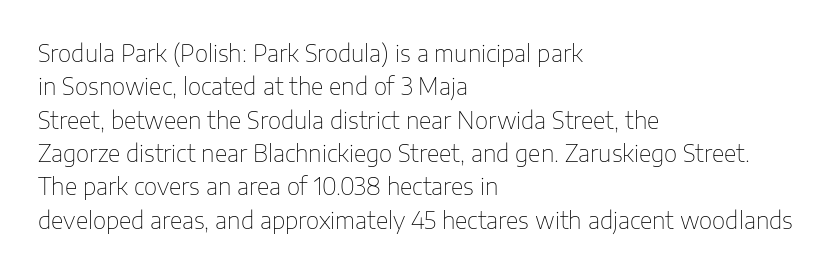
{"italic": "no", "bold": "no", "underline": "no", "align": "left", "line_spacing": "normal", "line_spacing_ratio": 1.45, "letter_spacing": "normal", "letter_spacing_em": 0.0, "glyph_px": 23}
